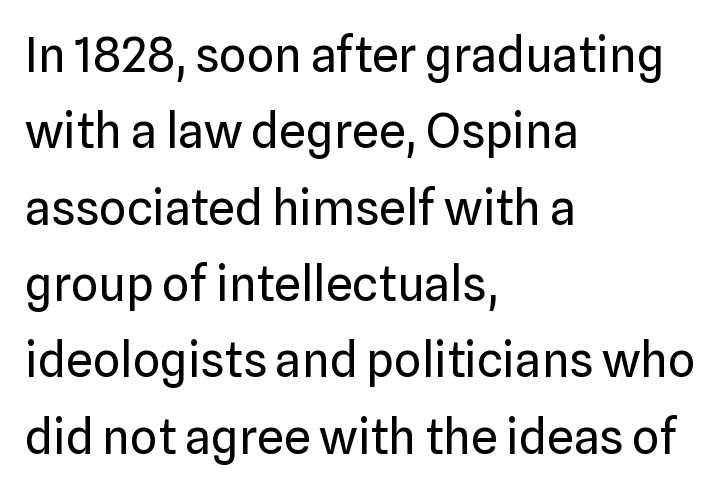
The typeface has the unassuming heft of standard copy or less. No extra tracking has been applied to these lines. This sample keeps an unexceptional amount of space between lines. Typeset ragged right — the left edge is the straight one.
